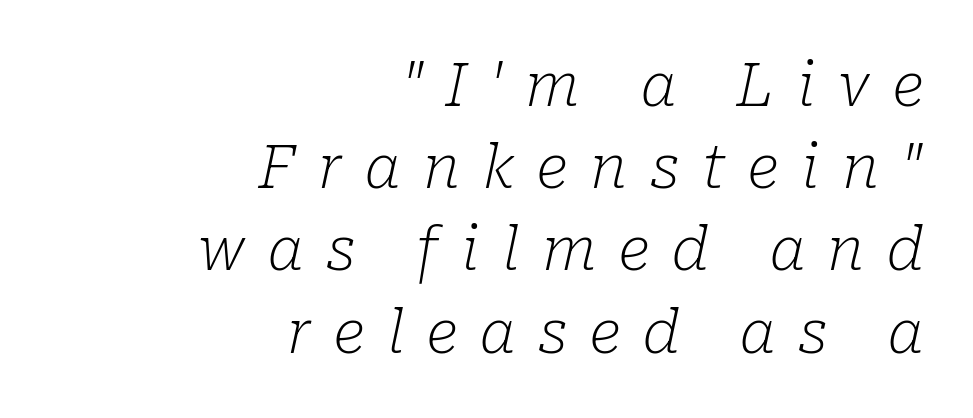
{"serif": "yes", "italic": "yes", "lean": "right", "slant_degrees": 10, "bold": "no", "weight": "light", "width": "normal", "stroke_contrast": "low", "x_height": "medium", "monospaced": "no", "underline": "no", "align": "right", "line_spacing": "normal", "line_spacing_ratio": 1.37, "letter_spacing": "wide", "letter_spacing_em": 0.38, "glyph_px": 60}
